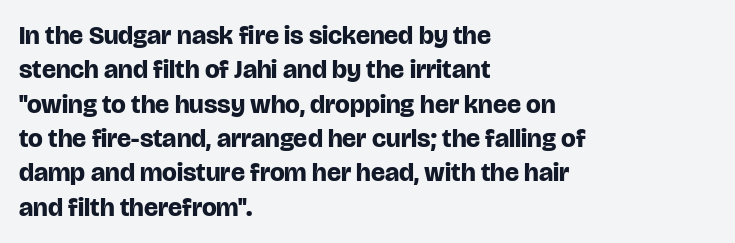
{"italic": "no", "bold": "yes", "underline": "no", "align": "left", "line_spacing": "normal", "line_spacing_ratio": 1.32, "letter_spacing": "normal", "letter_spacing_em": 0.0, "glyph_px": 26}
